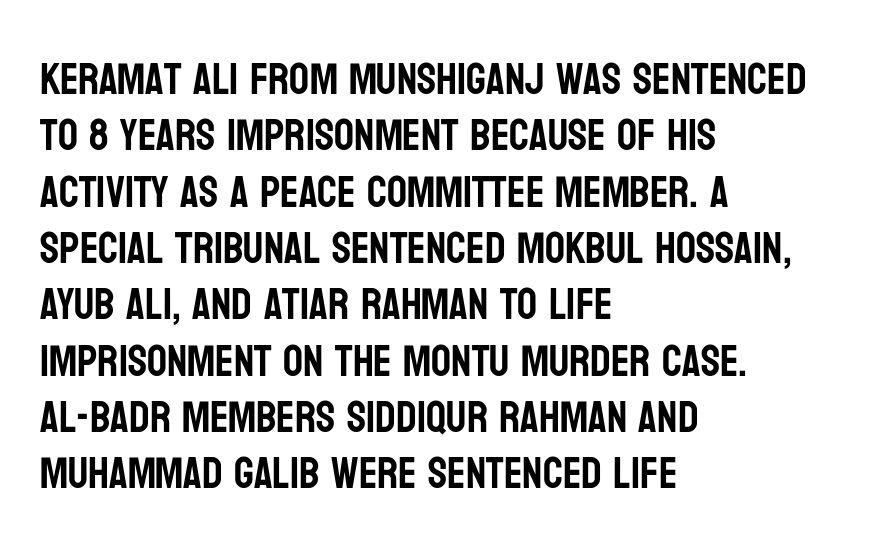
Varying glyph widths throughout — classic text-font behaviour. The words here are not underlined. Letter spacing: default. Left-aligned paragraph, ragged on the right. A typesetter would call this leading conventional body-copy spacing. Nope, not italic — everything's standing straight.
